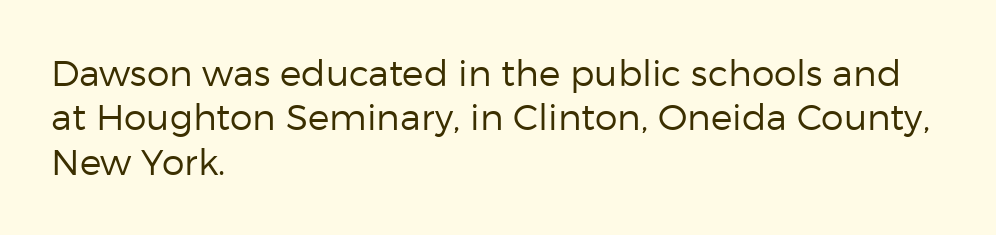
{"serif": "no", "italic": "no", "bold": "no", "weight": "regular", "width": "normal", "stroke_contrast": "low", "x_height": "medium", "monospaced": "no", "underline": "no", "align": "left", "line_spacing_ratio": 1.23, "letter_spacing": "normal", "letter_spacing_em": 0.0, "glyph_px": 36}
